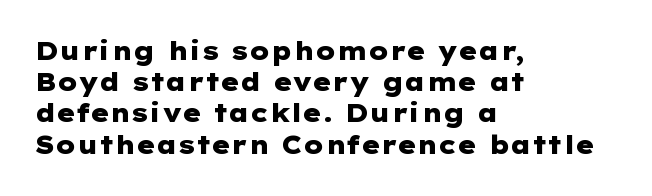
{"italic": "no", "bold": "yes", "underline": "no", "align": "left", "line_spacing": "normal", "line_spacing_ratio": 1.25, "letter_spacing": "normal", "letter_spacing_em": 0.0, "glyph_px": 25}
